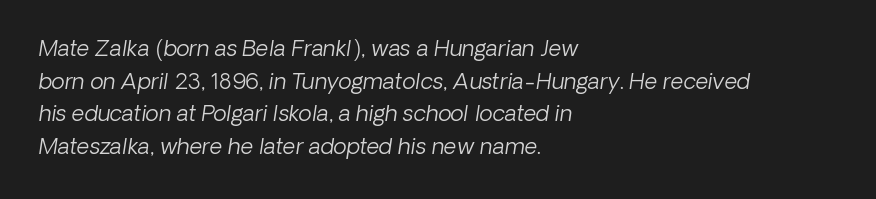
The image shows 22 px text type; set left-aligned, normal line spacing (1.48x), normal letter spacing, not underlined.
